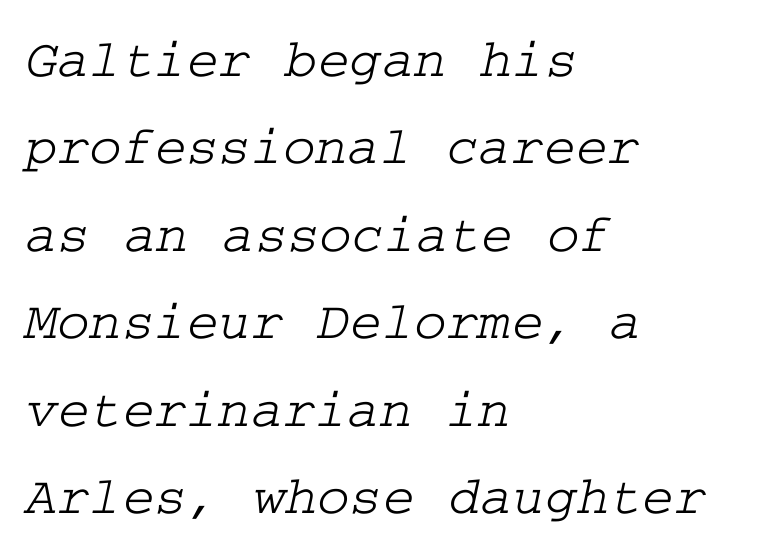
The image shows 55 px wide serif type; set left-aligned, normal line spacing (1.59x), normal letter spacing, not underlined; low stroke contrast and a medium x-height.
